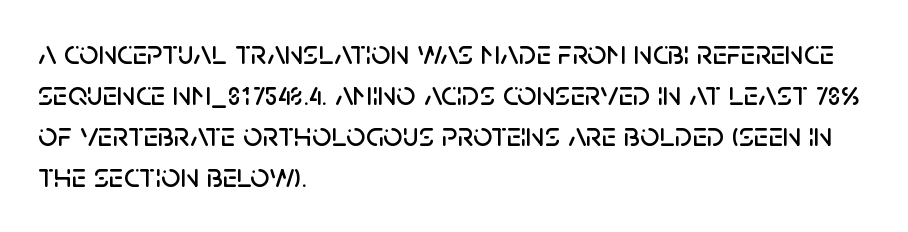
The strip under each line holds only bare page. This is roman type, the default non-slanted kind. Spacing verdict: proportional, widths tailored to each character. Left-aligned paragraph, ragged on the right.
